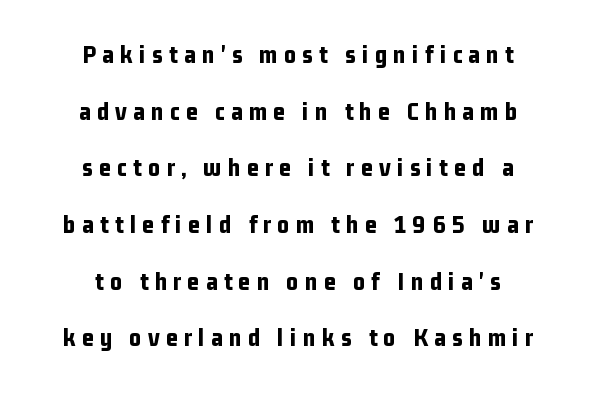
{"italic": "no", "bold": "yes", "underline": "no", "align": "center", "line_spacing": "loose", "line_spacing_ratio": 2.18, "letter_spacing": "wide", "letter_spacing_em": 0.24, "glyph_px": 26}
